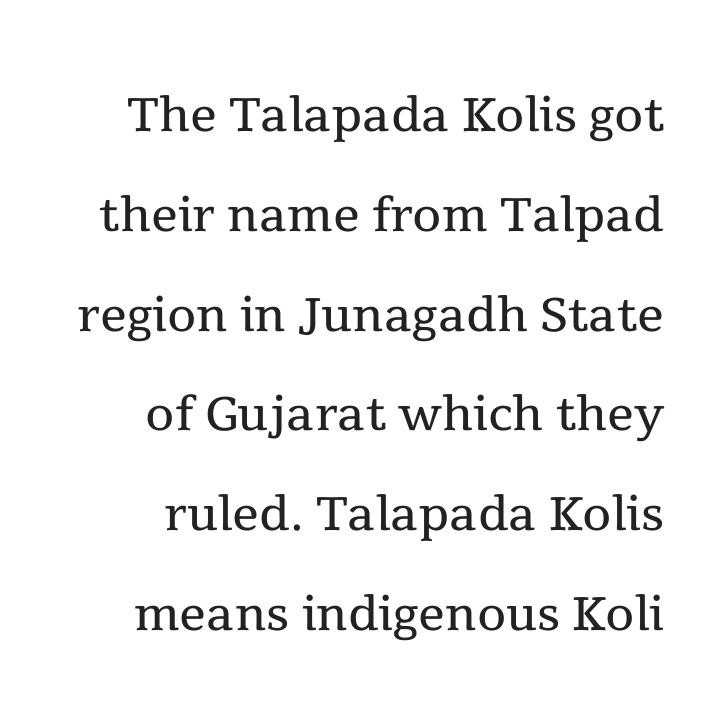
Only glyphs here, with clear space below each row. This is serif lettering, the kind often seen in printed books. Think of a printed novel: that variable character pitch is what you see here. The font's upright variant was chosen for this text. The lines are quadded right. Stem width sits at or under what a default text font uses.
